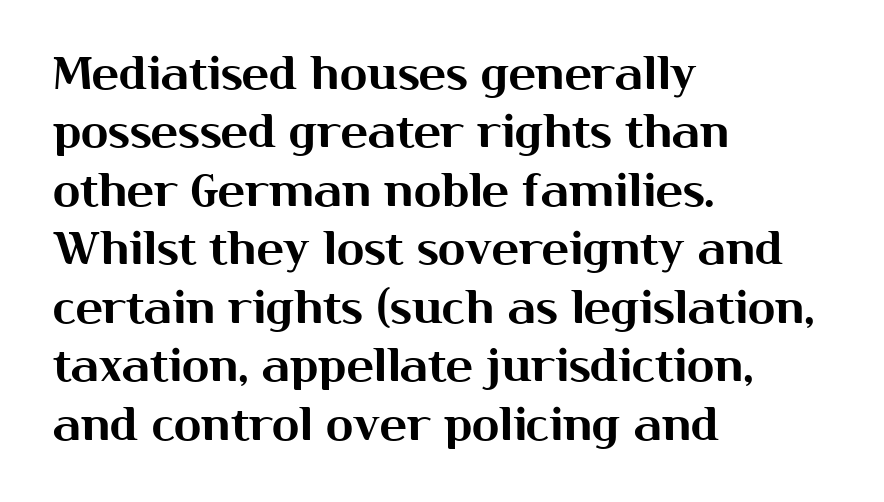
Each letter keeps its own natural width here, so spacing adapts to shape. The face used here is a sans, in the tradition of grotesques and geometrics. Glyph-to-glyph distance matches everyday printed text. Ordinary non-slanted type is in use.
